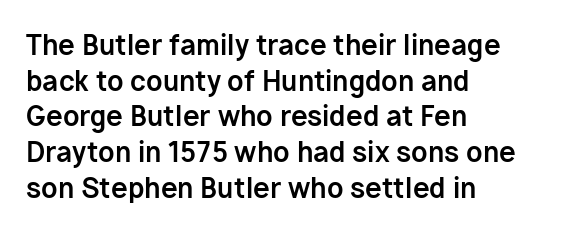
A typesetter would call this leading conventional body-copy spacing. Standard letterfit; no display-style spreading of the glyphs. The axis of the letterforms is exactly vertical. Typeset ragged right — the left edge is the straight one. Clear beneath every line of the passage. Each glyph is drawn with heavy, bold strokes.
